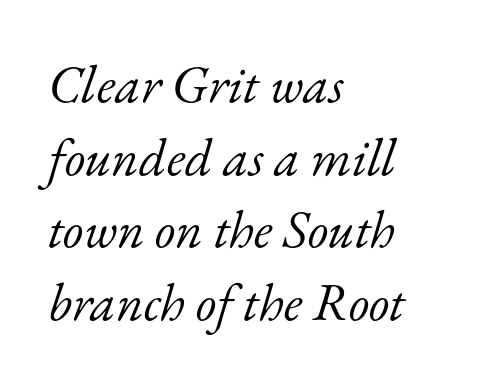
{"serif": "yes", "italic": "yes", "lean": "right", "slant_degrees": 17, "bold": "no", "weight": "light", "width": "normal", "stroke_contrast": "low", "x_height": "small", "monospaced": "no", "underline": "no", "align": "left", "line_spacing": "normal", "line_spacing_ratio": 1.37, "letter_spacing": "normal", "letter_spacing_em": 0.0, "glyph_px": 53}
